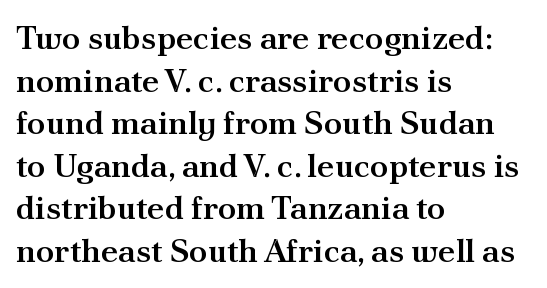
Observe the ordinary spacing: letters are neighbours, not strangers. This sample uses an upright cut, with every glyph sitting square on the baseline. Is the block centered? No — it sits flush against the left margin. Underline: absent. The text was rendered using a seriffed face with decorative stroke endings. Spacing verdict: proportional, widths tailored to each character.
